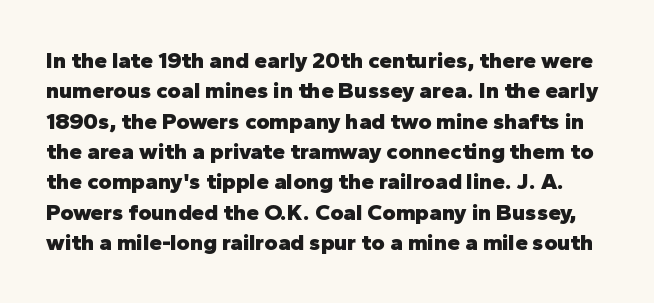
The image shows 23 px bold type, upright; set normal line spacing (1.32x), normal letter spacing, not underlined.
